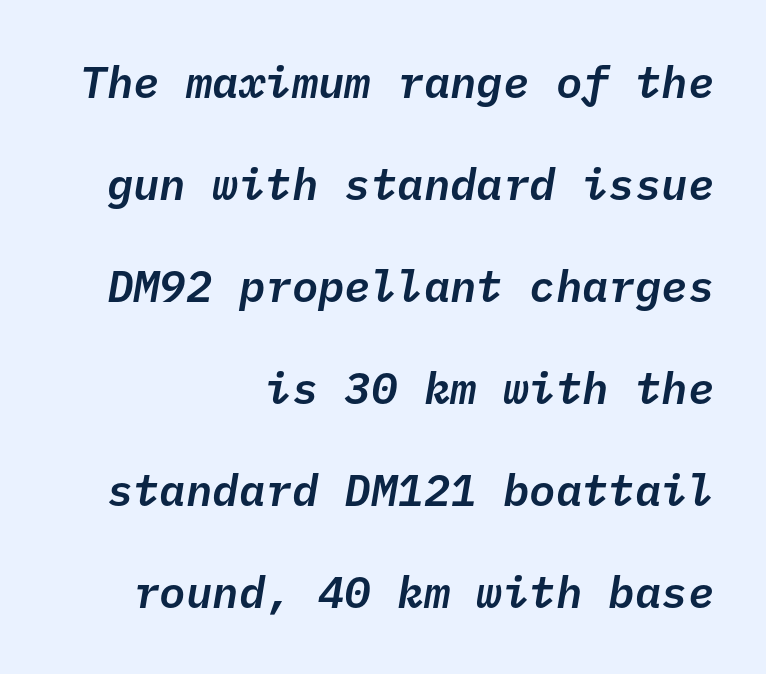
The image shows 44 px text type, italic (leaning right), monospaced; set right-aligned, loose line spacing (2.32x), normal letter spacing, not underlined; low stroke contrast and a medium x-height.
